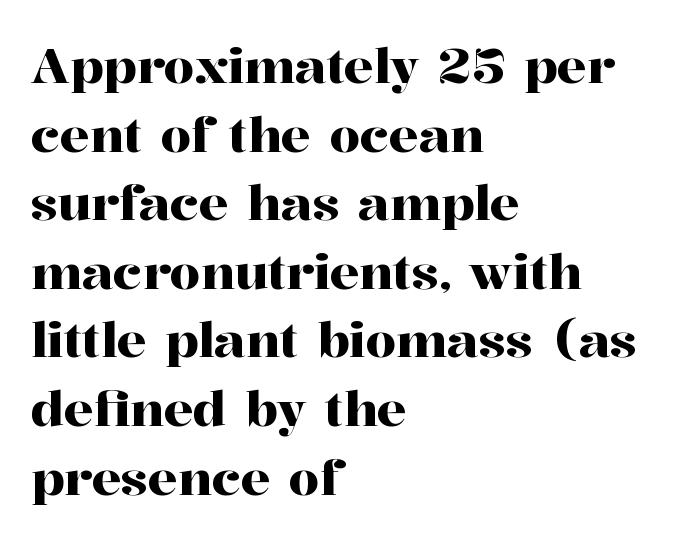
Do the letters lean? They stand straight. The lines sit at an ordinary, default distance from one another. The typesetter chose a ragged-right arrangement here. The line texture is even and compact thanks to regular tracking. Stroke terminals: seriffed. Is this a fixed-width face? No — the glyphs have proportional, varying widths.
